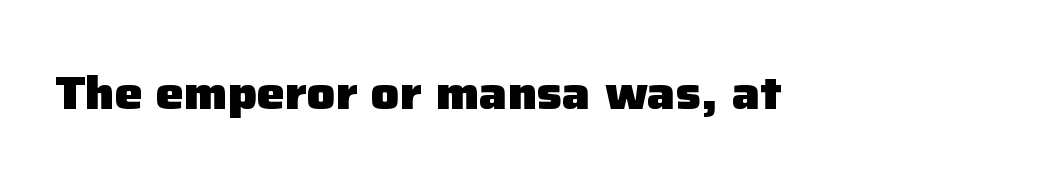
Q: Is the text bold? A: Yes.
Q: Is the text italic (slanted)? A: No, it is upright.
Q: Is the typeface a serif or a sans-serif typeface? A: Sans-serif.
Q: Is the text underlined? A: No.
Q: Is the spacing between letters normal or unusually wide? A: Normal.
Q: Width (condensed, normal, or wide)? A: Normal.
Q: Stroke contrast? A: Low.
Q: x-height? A: Medium.
Q: Monospaced? A: No.
